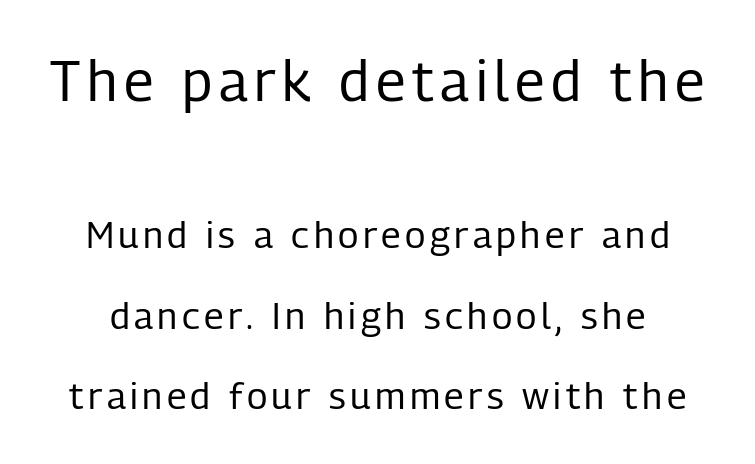
Q: Is the text bold? A: No.
Q: Is the text italic (slanted)? A: No, it is upright.
Q: Is the typeface a serif or a sans-serif typeface? A: Sans-serif.
Q: Is the text underlined? A: No.
Q: Is the spacing between lines tight, normal or loose? A: Loose.
Q: Which block of text is set in a larger size, the first (top) or the second (bottom)? A: The first (top) one.
Q: Width (condensed, normal, or wide)? A: Condensed.
Q: Stroke contrast? A: Low.
Q: x-height? A: Medium.
Q: Monospaced? A: No.
